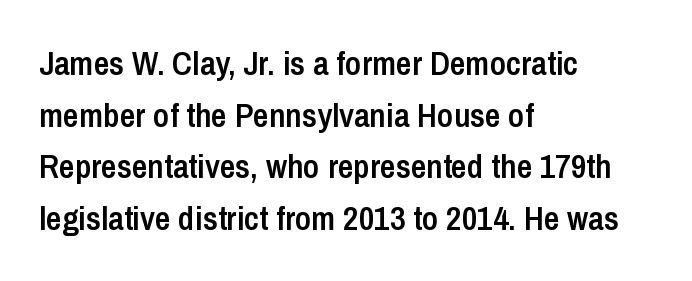
Line beginnings align vertically; line endings do not. The type family on display is of the sans-serif kind. The passage shown is semibold, sitting just below true bold. Each word holds together tightly as a unit, with standard inter-letter gaps.
